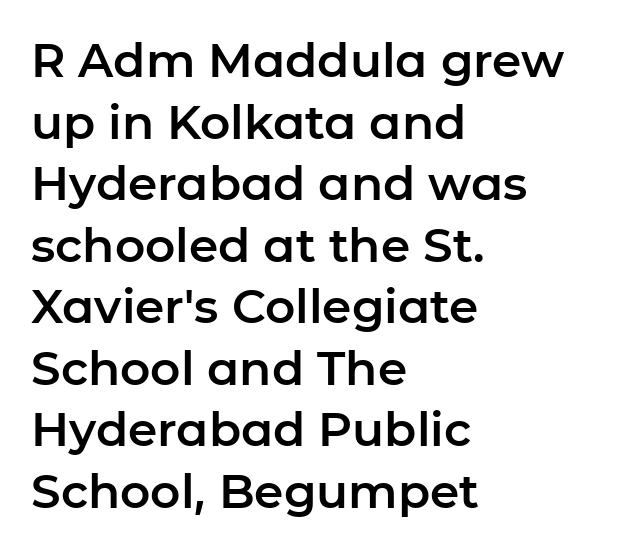
The image shows 47 px sans-serif type, upright; set left-aligned, normal line spacing (1.31x), normal letter spacing, not underlined; low stroke contrast and a medium x-height.
